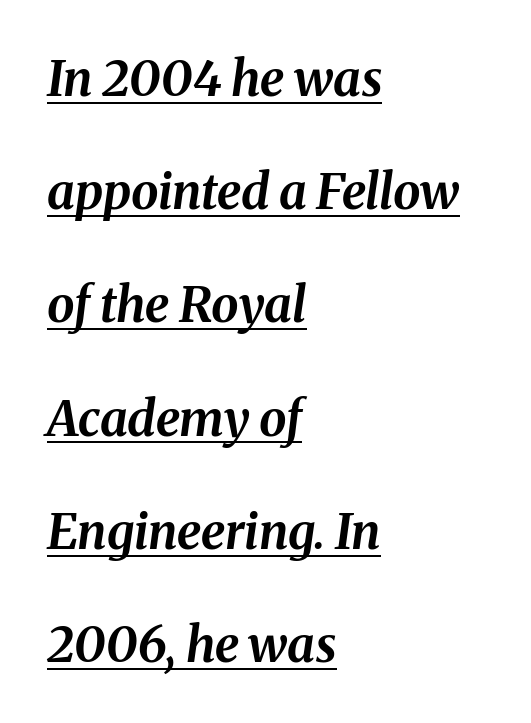
The letters are slanted; this is an italic face. Whoever set this chose breathing room over compactness in the vertical rhythm. Each glyph is drawn with heavy, bold strokes. Here the glyphs are tracked normally, forming tight word shapes.
